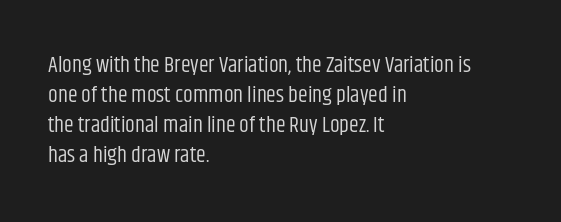
{"italic": "no", "bold": "no", "underline": "no", "align": "left", "line_spacing": "normal", "line_spacing_ratio": 1.37, "letter_spacing": "normal", "letter_spacing_em": 0.0, "glyph_px": 22}
